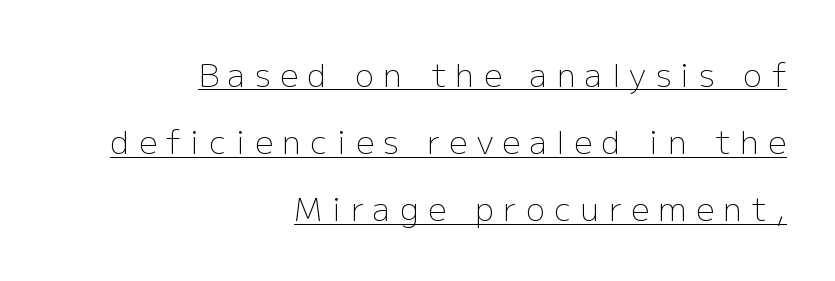
Every row of glyphs terminates at an identical x-position on the right. Classification — sans serif. Does the lettering tilt? It doesn't — this is upright. The weight tops out at a normal text grade.
